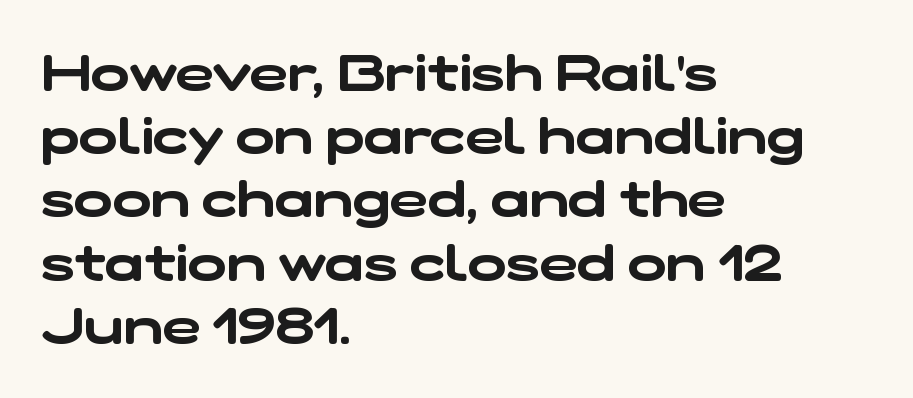
Q: Is the typeface a serif or a sans-serif typeface? A: Sans-serif.
Q: Is the text underlined? A: No.
Q: How is the paragraph aligned? A: Left-aligned.
Q: Is the spacing between letters normal or unusually wide? A: Normal.
Q: Width (condensed, normal, or wide)? A: Wide.
Q: Stroke contrast? A: Low.
Q: x-height? A: Medium.
Q: Monospaced? A: No.
